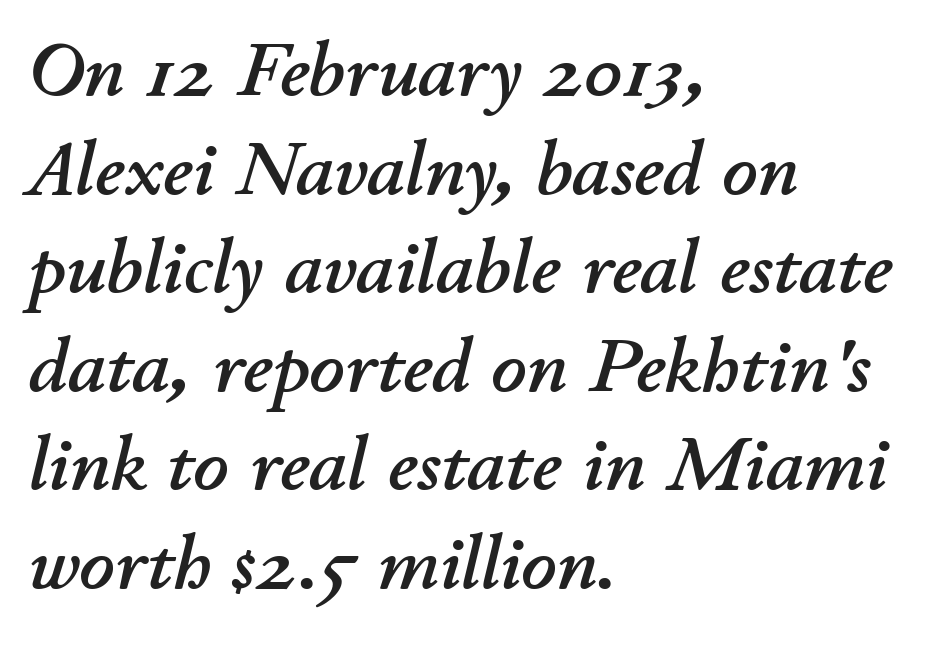
Q: Is the text italic (slanted)? A: Yes, it leans right by about 11 degrees.
Q: Is the text underlined? A: No.
Q: How is the paragraph aligned? A: Left-aligned.
Q: Is the spacing between letters normal or unusually wide? A: Normal.
Q: Is the spacing between lines tight, normal or loose? A: Normal.
Q: Width (condensed, normal, or wide)? A: Normal.
Q: Stroke contrast? A: Low.
Q: x-height? A: Small.
Q: Monospaced? A: No.
